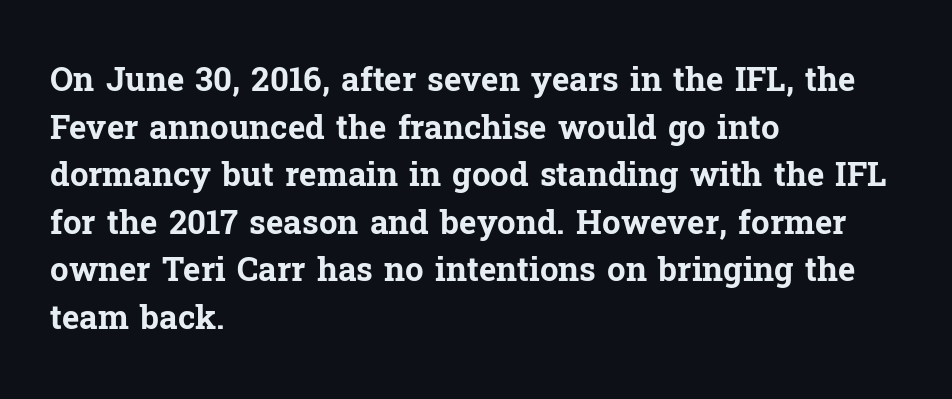
Q: Is the text bold? A: Yes.
Q: Is the text italic (slanted)? A: No, it is upright.
Q: Is the typeface a serif or a sans-serif typeface? A: Serif.
Q: Is the text underlined? A: No.
Q: How is the paragraph aligned? A: Left-aligned.
Q: Is the spacing between letters normal or unusually wide? A: Normal.
Q: Is the spacing between lines tight, normal or loose? A: Normal.
Q: Width (condensed, normal, or wide)? A: Normal.
Q: Stroke contrast? A: Low.
Q: x-height? A: Medium.
Q: Monospaced? A: No.
